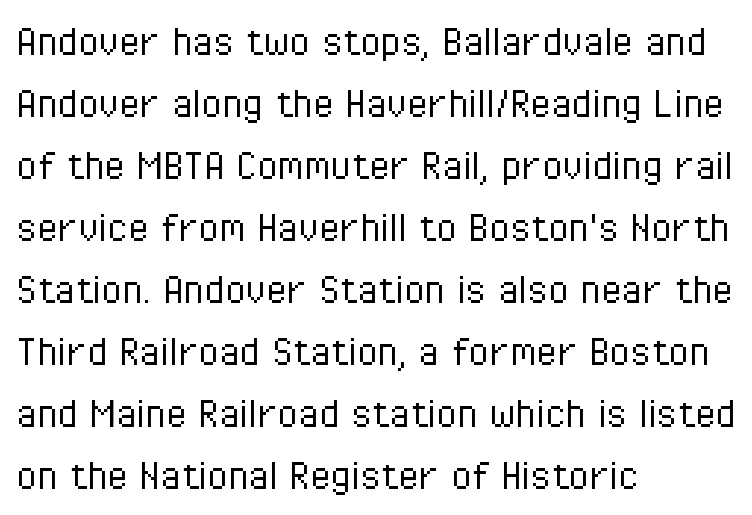
The image shows 47 px light, condensed sans-serif type, upright; set left-aligned, normal line spacing (1.32x), normal letter spacing, not underlined; low stroke contrast and a medium x-height.
